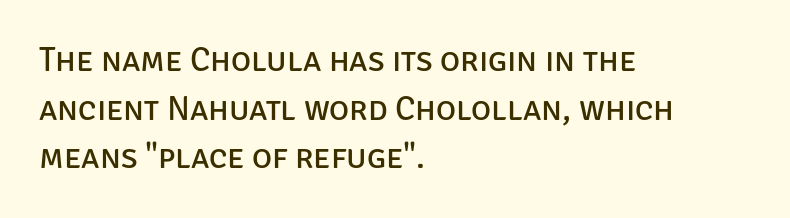
The image shows 34 px regular-weight sans-serif type, upright; set left-aligned, normal line spacing (1.43x), normal letter spacing, not underlined; low stroke contrast and a large x-height.
